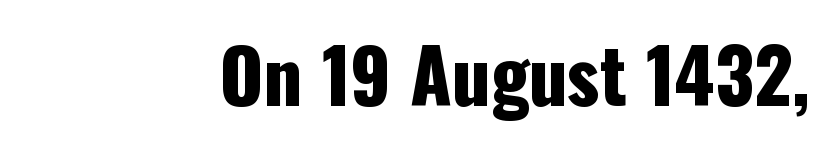
{"serif": "no", "italic": "no", "width": "condensed", "stroke_contrast": "low", "x_height": "medium", "monospaced": "no", "underline": "no", "align": "right", "letter_spacing": "normal", "letter_spacing_em": 0.0, "glyph_px": 74}
